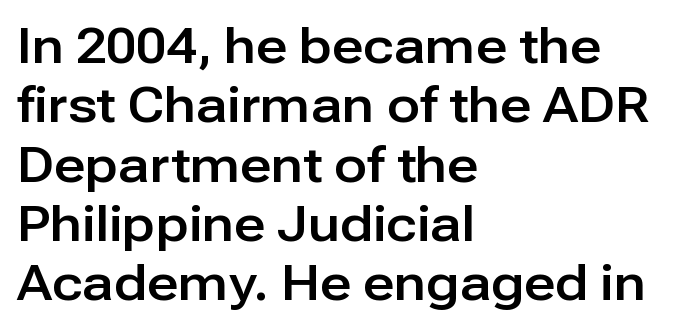
The image shows 49 px sans-serif type, upright; set left-aligned, line spacing 1.21x, normal letter spacing, not underlined; low stroke contrast and a medium x-height.
